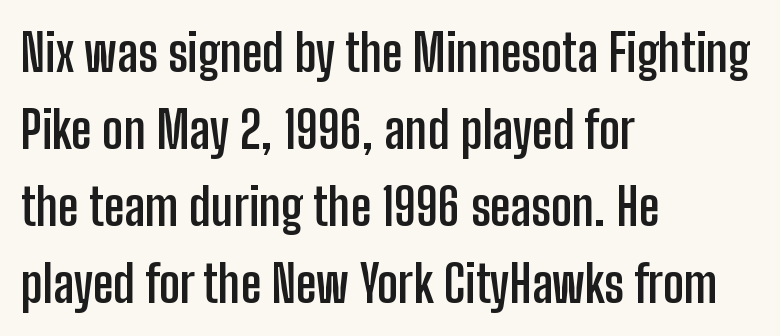
Q: Is the text bold? A: Yes.
Q: Is the text italic (slanted)? A: No, it is upright.
Q: Is the typeface a serif or a sans-serif typeface? A: Sans-serif.
Q: Is the text underlined? A: No.
Q: How is the paragraph aligned? A: Left-aligned.
Q: Is the spacing between letters normal or unusually wide? A: Normal.
Q: Is the spacing between lines tight, normal or loose? A: Normal.
Q: Width (condensed, normal, or wide)? A: Condensed.
Q: Stroke contrast? A: Low.
Q: x-height? A: Medium.
Q: Monospaced? A: No.
